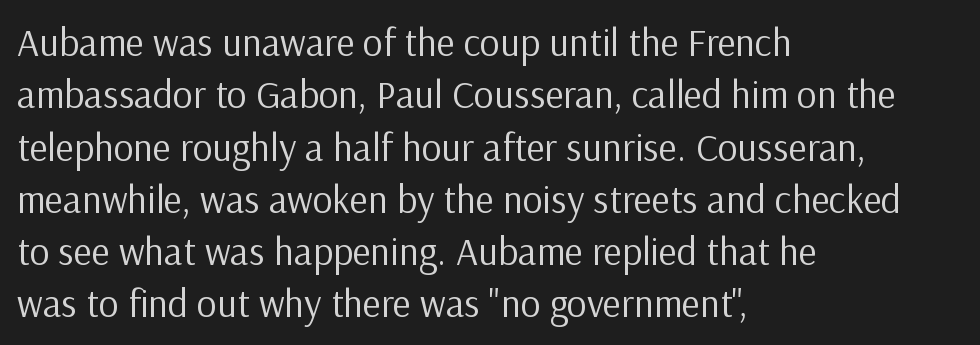
Decoration check: the copy has no underline. Regarding leading, the lines here are spaced in the standard way. Each line starts at the same left margin while the right side varies. These lines are rendered in a variable-pitch font. These lines are composed in type without serifs. Caption: face not bold, strokes unweighted.
